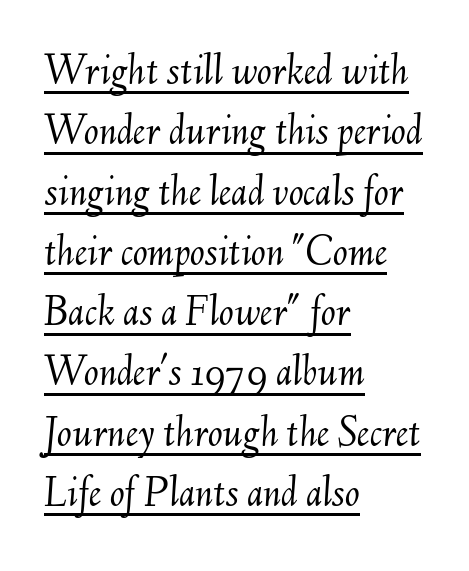
Q: Is the text bold? A: No.
Q: Is the text italic (slanted)? A: Yes, it leans right by about 6 degrees.
Q: Is the text underlined? A: Yes.
Q: How is the paragraph aligned? A: Left-aligned.
Q: Is the spacing between letters normal or unusually wide? A: Normal.
Q: Is the spacing between lines tight, normal or loose? A: Normal.
Q: Width (condensed, normal, or wide)? A: Normal.
Q: Stroke contrast? A: Medium.
Q: x-height? A: Small.
Q: Monospaced? A: No.
